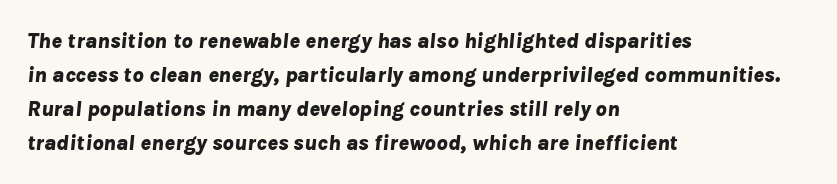
Q: Is the text bold? A: Yes.
Q: Is the text italic (slanted)? A: Yes, it leans right by about 8 degrees.
Q: Is the text underlined? A: No.
Q: How is the paragraph aligned? A: Left-aligned.
Q: Is the spacing between letters normal or unusually wide? A: Normal.
Q: Is the spacing between lines tight, normal or loose? A: Normal.
